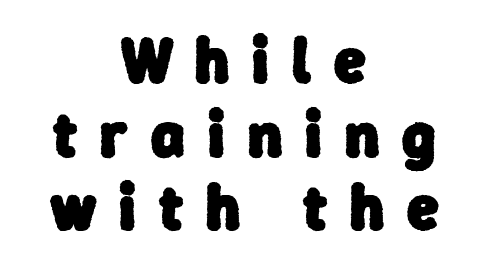
Q: Is the text bold? A: Yes.
Q: Is the typeface a serif or a sans-serif typeface? A: Sans-serif.
Q: Is the text underlined? A: No.
Q: How is the paragraph aligned? A: Centered.
Q: Is the spacing between letters normal or unusually wide? A: Unusually wide.
Q: Is the spacing between lines tight, normal or loose? A: Tight.
Q: Width (condensed, normal, or wide)? A: Normal.
Q: Stroke contrast? A: Low.
Q: x-height? A: Medium.
Q: Monospaced? A: No.
